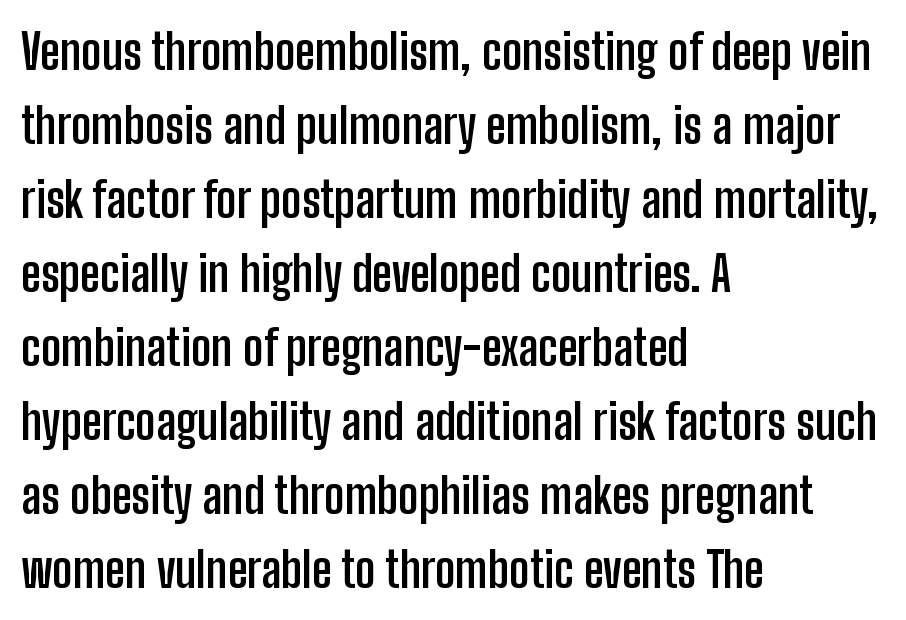
Q: Is the text bold? A: Yes.
Q: Is the text italic (slanted)? A: No, it is upright.
Q: Is the typeface a serif or a sans-serif typeface? A: Sans-serif.
Q: Is the text underlined? A: No.
Q: How is the paragraph aligned? A: Left-aligned.
Q: Is the spacing between letters normal or unusually wide? A: Normal.
Q: Is the spacing between lines tight, normal or loose? A: Normal.
Q: Width (condensed, normal, or wide)? A: Condensed.
Q: Stroke contrast? A: Low.
Q: x-height? A: Medium.
Q: Monospaced? A: No.
